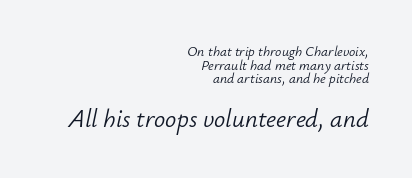
{"italic": "yes", "lean": "right", "slant_degrees": 12, "bold": "no", "underline": "no", "align": "right", "line_spacing": "tight", "line_spacing_ratio": 0.97, "letter_spacing": "normal", "letter_spacing_em": 0.0, "larger_block": "second", "size_ratio": 1.79, "glyph_px": 25}
